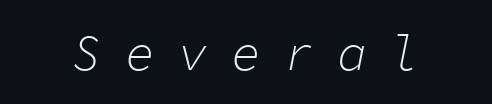
{"italic": "yes", "lean": "right", "slant_degrees": 11, "bold": "no", "weight": "light", "width": "normal", "stroke_contrast": "low", "x_height": "medium", "monospaced": "yes", "underline": "no", "letter_spacing": "wide", "letter_spacing_em": 0.46, "glyph_px": 50}
